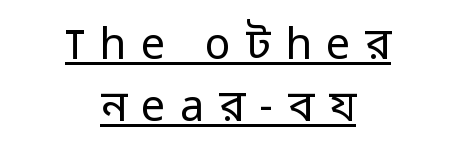
Centered paragraph, ragged on both sides. Someone cranked the tracking dial way up on this one. Style check: upright. This sample has the flowing, uneven cadence of proportional lettering. Serifs: no, the terminals of the letterforms are clean. The lettering is marked with a stroke running underneath it.
